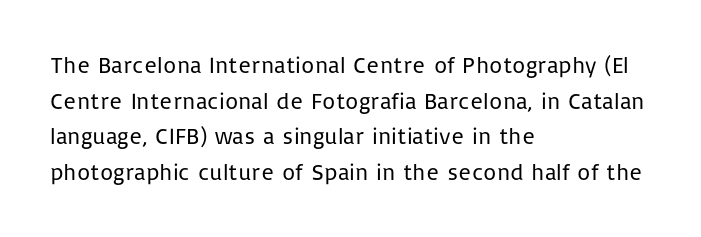
Q: Is the text bold? A: No.
Q: Is the text italic (slanted)? A: No, it is upright.
Q: Is the text underlined? A: No.
Q: How is the paragraph aligned? A: Left-aligned.
Q: Is the spacing between letters normal or unusually wide? A: Normal.
Q: Is the spacing between lines tight, normal or loose? A: Normal.
